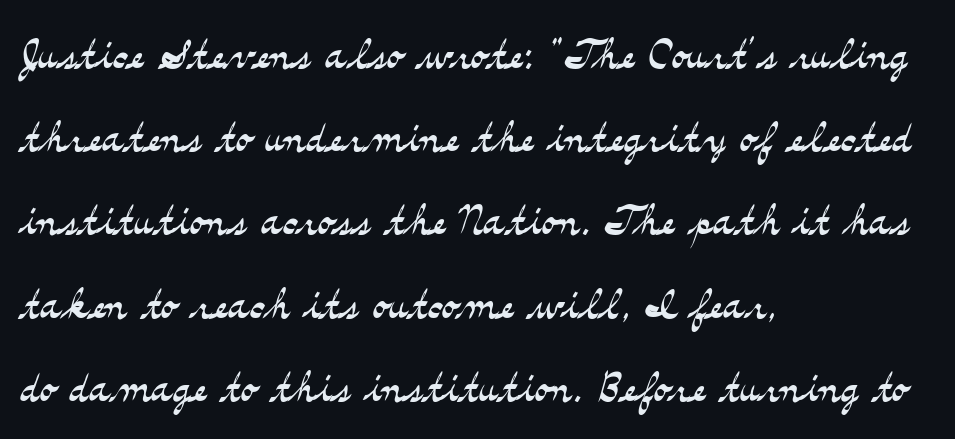
Proportional: the letters do not fall into vertical columns. The compositor pushed each line to the left boundary. Classification — serif. The type is set solid horizontally, with unmodified tracking.
